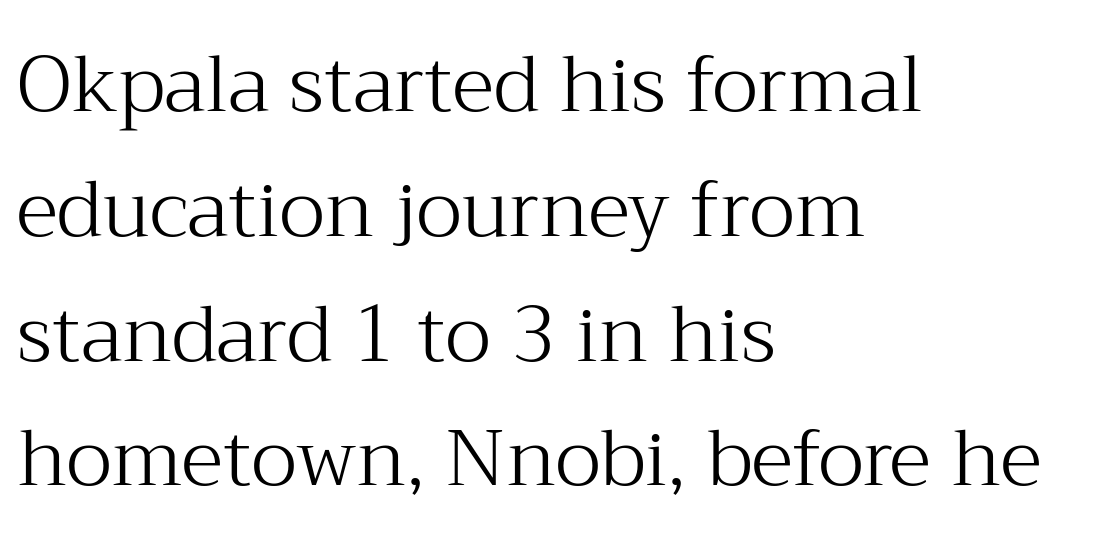
{"serif": "yes", "italic": "no", "bold": "no", "weight": "light", "width": "normal", "stroke_contrast": "medium", "x_height": "medium", "monospaced": "no", "underline": "no", "align": "left", "line_spacing": "normal", "line_spacing_ratio": 1.6, "letter_spacing": "normal", "letter_spacing_em": 0.0, "glyph_px": 78}
